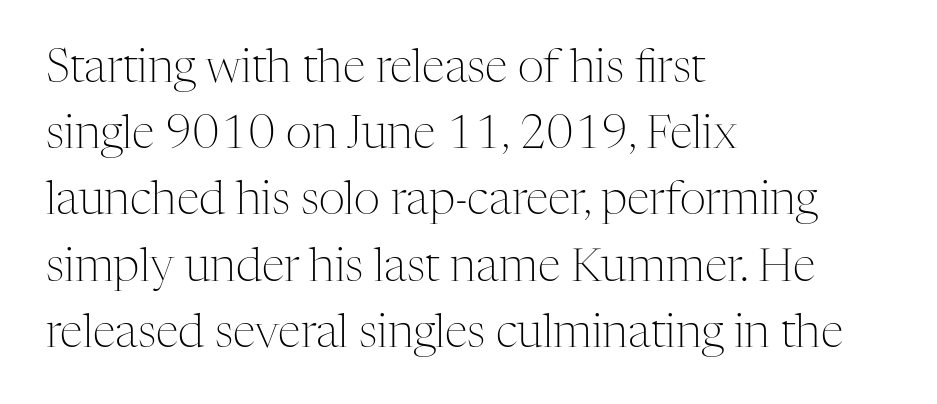
Q: Is the text bold? A: No.
Q: Is the text italic (slanted)? A: No, it is upright.
Q: Is the typeface a serif or a sans-serif typeface? A: Serif.
Q: Is the text underlined? A: No.
Q: How is the paragraph aligned? A: Left-aligned.
Q: Is the spacing between letters normal or unusually wide? A: Normal.
Q: Is the spacing between lines tight, normal or loose? A: Normal.
Q: Width (condensed, normal, or wide)? A: Normal.
Q: Stroke contrast? A: Medium.
Q: x-height? A: Medium.
Q: Monospaced? A: No.
